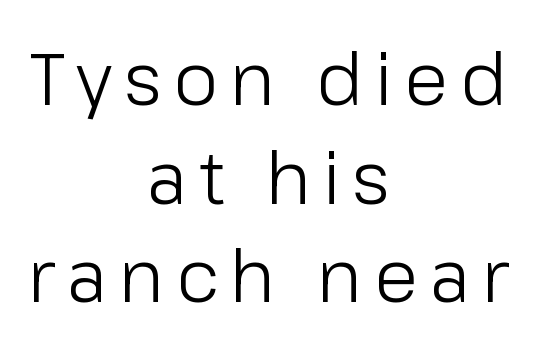
Q: Is the text bold? A: No.
Q: Is the text italic (slanted)? A: No, it is upright.
Q: Is the typeface a serif or a sans-serif typeface? A: Sans-serif.
Q: Is the text underlined? A: No.
Q: How is the paragraph aligned? A: Centered.
Q: Is the spacing between lines tight, normal or loose? A: Normal.
Q: Width (condensed, normal, or wide)? A: Normal.
Q: Stroke contrast? A: Low.
Q: x-height? A: Medium.
Q: Monospaced? A: No.
